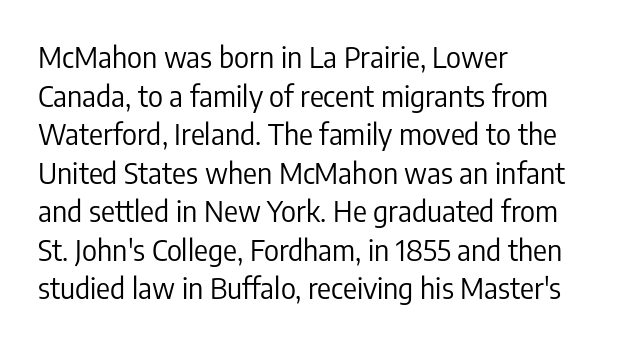
Bold? No — there's no thickening of the strokes. Does extra space separate the letters? No, they use regular spacing. Does the type have serifs? No, each stem ends abruptly. The line-height multiplier appears to be the usual default. Here the designer chose a conventional face with non-uniform glyph widths.
